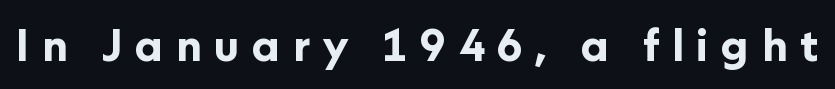
Q: Is the text bold? A: Yes.
Q: Is the text italic (slanted)? A: No, it is upright.
Q: Is the typeface a serif or a sans-serif typeface? A: Sans-serif.
Q: Is the text underlined? A: No.
Q: Is the spacing between letters normal or unusually wide? A: Unusually wide.
Q: Width (condensed, normal, or wide)? A: Normal.
Q: Stroke contrast? A: Low.
Q: x-height? A: Medium.
Q: Monospaced? A: No.
